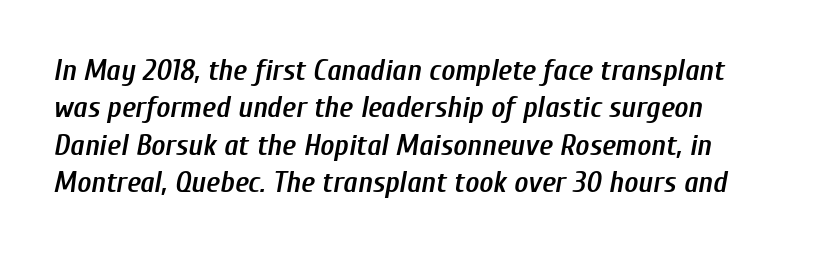
The leading is moderate, giving the passage an even texture. Summary of weight: moderately heavy, a semibold. Here the designer chose a conventional face with non-uniform glyph widths. The typography opts for an oblique posture over an upright one. Words float on clear page, feet unadorned. Tracking here is standard; glyphs follow each other at the usual distance.
